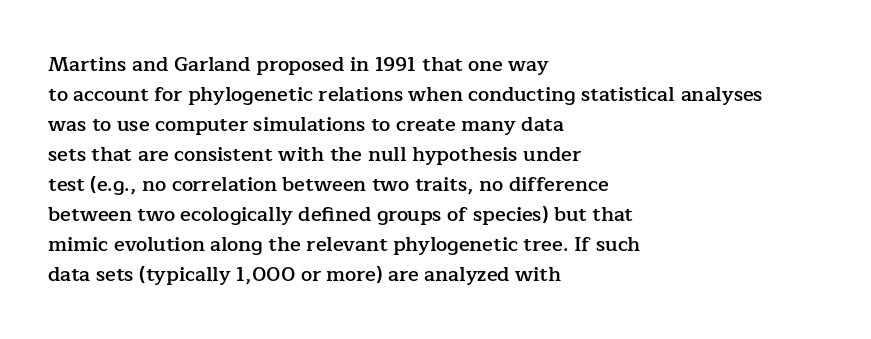
{"italic": "no", "bold": "semi", "underline": "no", "align": "left", "line_spacing": "normal", "line_spacing_ratio": 1.5, "letter_spacing": "normal", "letter_spacing_em": 0.0, "glyph_px": 20}
